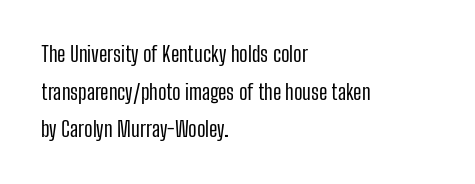
Casual observation: everything's shoved over to the left. The cut favours lightness, reaching ordinary text weight at its darkest. Italic? Not at all — the glyphs are vertical. A typesetter would call this zero additional tracking. Words float on clear page, feet unadorned.
